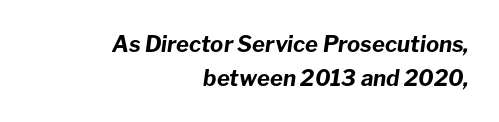
{"italic": "yes", "lean": "right", "slant_degrees": 8, "bold": "yes", "underline": "no", "align": "right", "line_spacing": "normal", "line_spacing_ratio": 1.54, "letter_spacing": "normal", "letter_spacing_em": 0.0, "glyph_px": 22}
